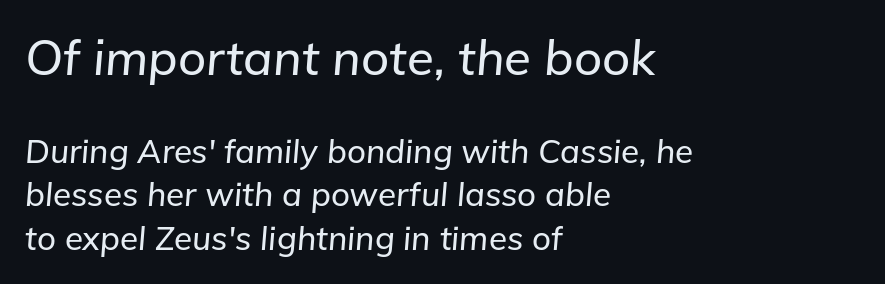
Q: Is the text italic (slanted)? A: Yes, it leans right by about 5 degrees.
Q: Is the text underlined? A: No.
Q: How is the paragraph aligned? A: Left-aligned.
Q: Is the spacing between letters normal or unusually wide? A: Normal.
Q: Is the spacing between lines tight, normal or loose? A: Normal.
Q: Which block of text is set in a larger size, the first (top) or the second (bottom)? A: The first (top) one.
Q: Width (condensed, normal, or wide)? A: Normal.
Q: Stroke contrast? A: Low.
Q: x-height? A: Medium.
Q: Monospaced? A: No.
